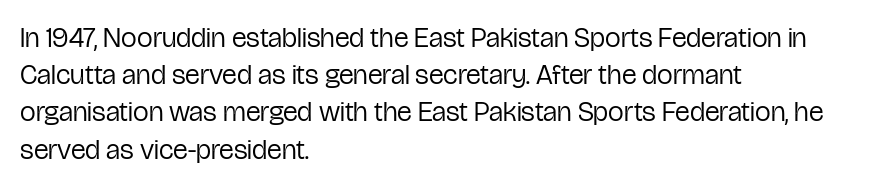
The image shows 28 px regular-weight, condensed sans-serif type, upright; set left-aligned, normal line spacing (1.33x), normal letter spacing, not underlined; low stroke contrast and a medium x-height.
